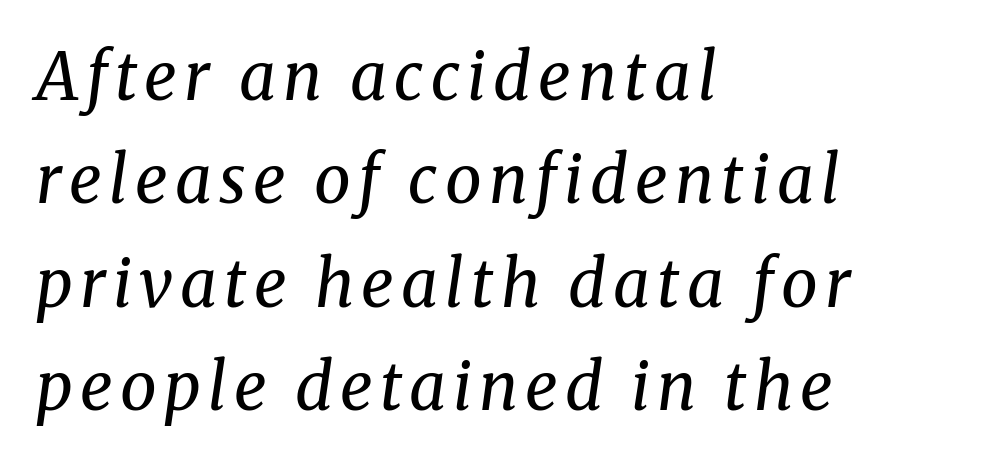
{"serif": "yes", "italic": "yes", "lean": "right", "slant_degrees": 8, "bold": "no", "weight": "regular", "width": "normal", "stroke_contrast": "medium", "x_height": "medium", "monospaced": "no", "underline": "no", "align": "left", "line_spacing": "normal", "line_spacing_ratio": 1.59, "glyph_px": 65}
